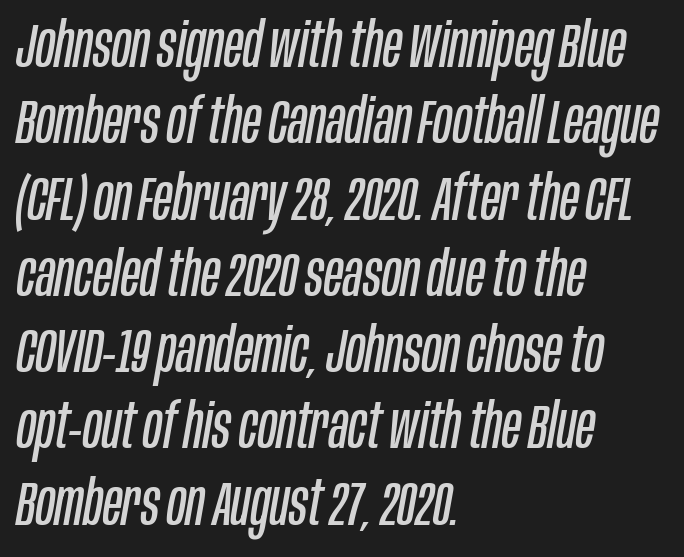
This rendering features lettering with no underline. Visually the block forms a straight wall on the left and a jagged coastline on the right. The typeface has the unassuming heft of standard copy or less. The glyphs look as if they've been sheared to an angle.
